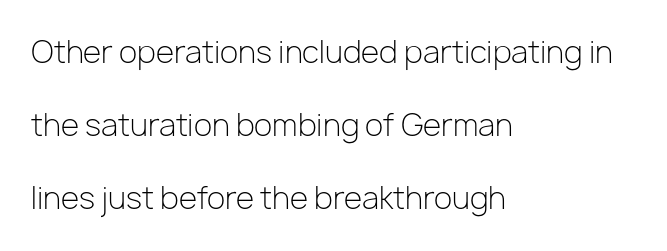
{"serif": "no", "italic": "no", "bold": "no", "weight": "light", "width": "normal", "stroke_contrast": "low", "x_height": "medium", "monospaced": "no", "underline": "no", "align": "left", "line_spacing": "loose", "line_spacing_ratio": 2.44, "letter_spacing": "normal", "letter_spacing_em": 0.0, "glyph_px": 30}
